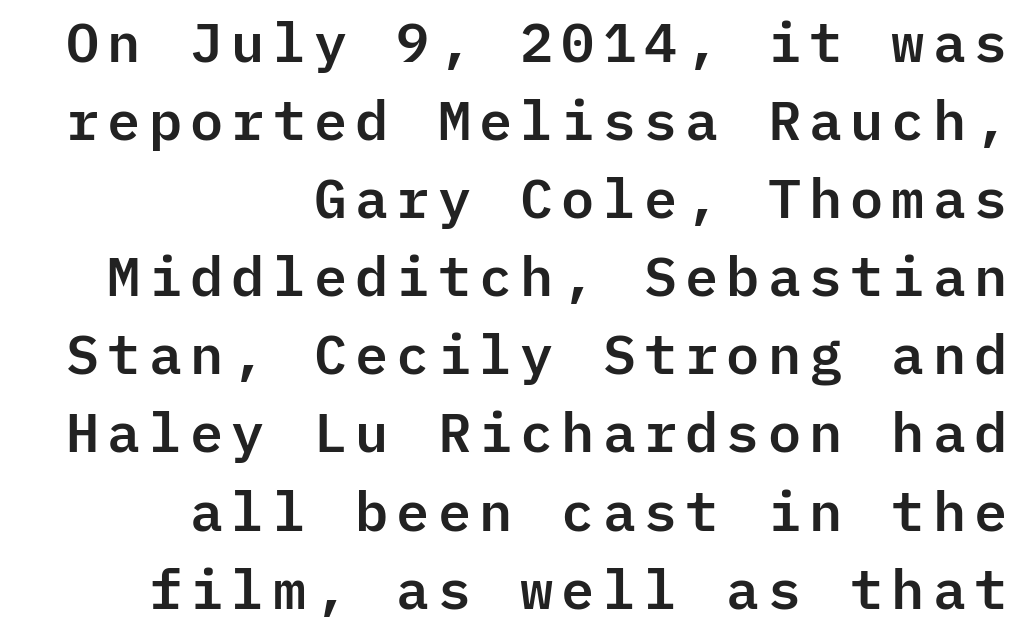
Q: Is the text italic (slanted)? A: No, it is upright.
Q: Is the typeface a serif or a sans-serif typeface? A: Sans-serif.
Q: Is the text underlined? A: No.
Q: How is the paragraph aligned? A: Right-aligned.
Q: Is the spacing between lines tight, normal or loose? A: Normal.
Q: Width (condensed, normal, or wide)? A: Normal.
Q: Stroke contrast? A: Low.
Q: x-height? A: Medium.
Q: Monospaced? A: Yes.
